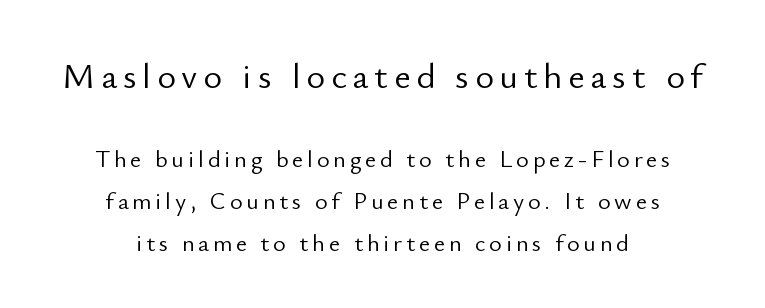
The font is comparable to plain body text, perhaps lighter. Unlike a traditional serif, this face leaves its strokes unadorned. The specimen omits any rule beneath the text block's lines. This layout puts the oversized block above and the modest block below. Horizontally, the lines are justified to the midpoint only. Varying glyph widths throughout — classic text-font behaviour.
